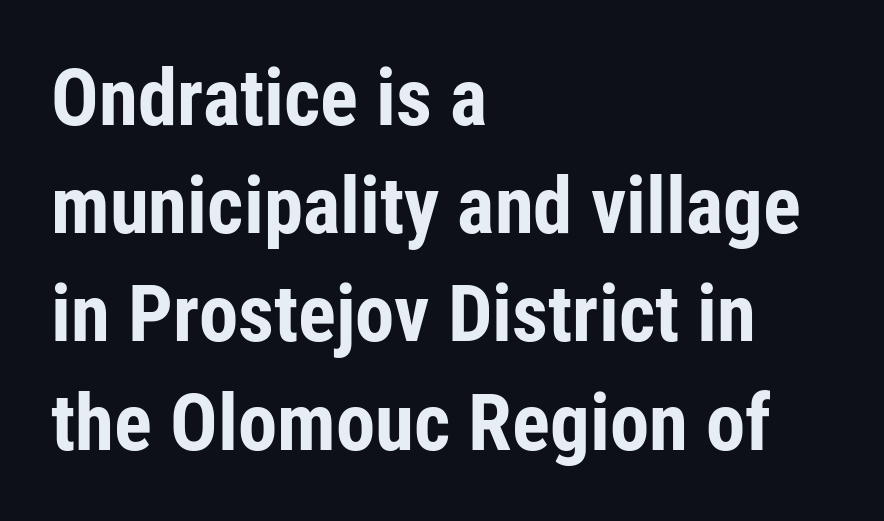
Q: Is the text bold? A: Yes.
Q: Is the text italic (slanted)? A: No, it is upright.
Q: Is the typeface a serif or a sans-serif typeface? A: Sans-serif.
Q: Is the text underlined? A: No.
Q: How is the paragraph aligned? A: Left-aligned.
Q: Is the spacing between letters normal or unusually wide? A: Normal.
Q: Is the spacing between lines tight, normal or loose? A: Normal.
Q: Width (condensed, normal, or wide)? A: Condensed.
Q: Stroke contrast? A: Low.
Q: x-height? A: Medium.
Q: Monospaced? A: No.
